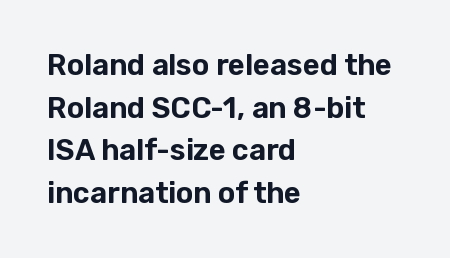
{"serif": "no", "italic": "no", "width": "normal", "stroke_contrast": "low", "x_height": "medium", "monospaced": "no", "underline": "no", "align": "left", "line_spacing": "normal", "line_spacing_ratio": 1.47, "letter_spacing": "normal", "letter_spacing_em": 0.0, "glyph_px": 29}
